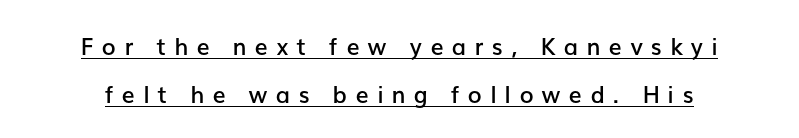
Q: Is the text bold? A: Semi-bold.
Q: Is the text italic (slanted)? A: No, it is upright.
Q: Is the text underlined? A: Yes.
Q: Is the spacing between letters normal or unusually wide? A: Unusually wide.
Q: Is the spacing between lines tight, normal or loose? A: Loose.
